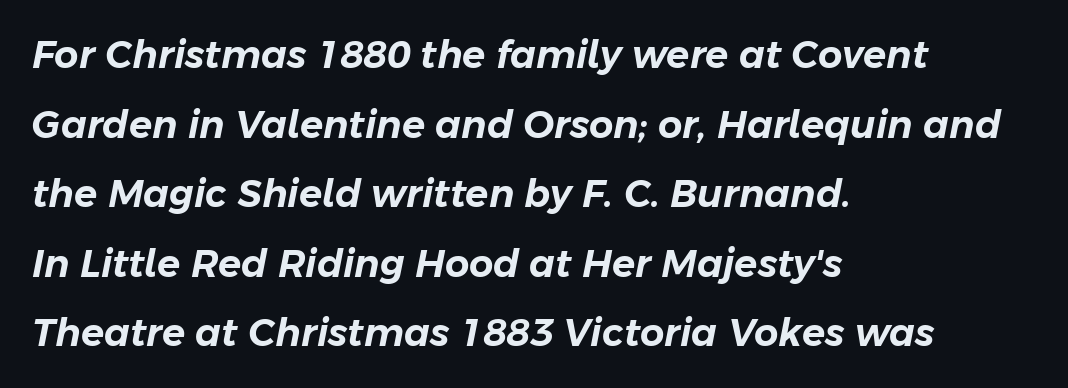
{"italic": "yes", "lean": "right", "slant_degrees": 11, "width": "normal", "stroke_contrast": "low", "x_height": "medium", "monospaced": "no", "underline": "no", "align": "left", "line_spacing_ratio": 1.83, "letter_spacing": "normal", "letter_spacing_em": 0.0, "glyph_px": 38}
